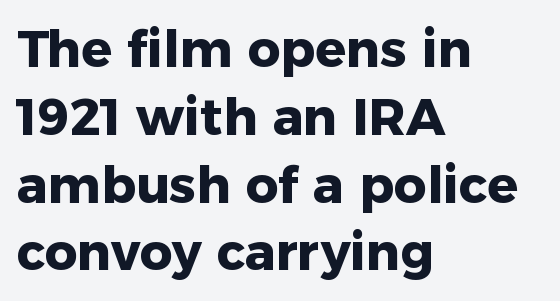
The image shows 51 px heavy sans-serif type, upright; set left-aligned, normal line spacing (1.33x), normal letter spacing, not underlined; low stroke contrast and a medium x-height.
